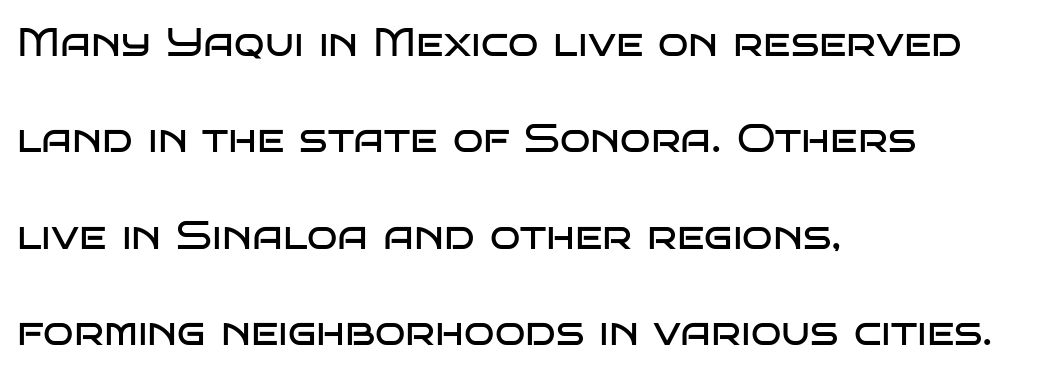
Q: Is the text bold? A: No.
Q: Is the text italic (slanted)? A: No, it is upright.
Q: Is the typeface a serif or a sans-serif typeface? A: Sans-serif.
Q: Is the text underlined? A: No.
Q: How is the paragraph aligned? A: Left-aligned.
Q: Is the spacing between letters normal or unusually wide? A: Normal.
Q: Is the spacing between lines tight, normal or loose? A: Loose.
Q: Width (condensed, normal, or wide)? A: Wide.
Q: Stroke contrast? A: Low.
Q: x-height? A: Large.
Q: Monospaced? A: No.
